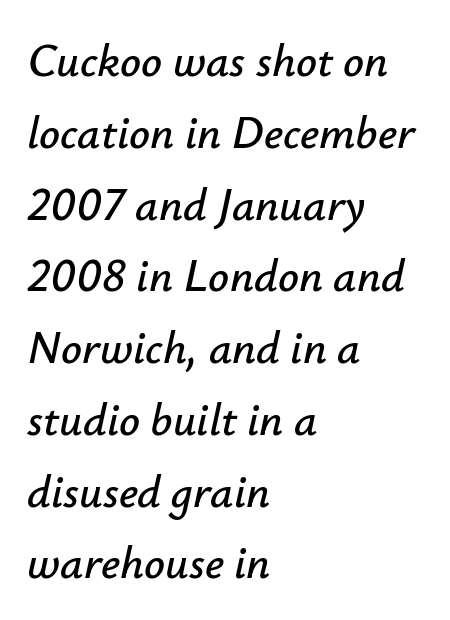
The image shows 46 px text type, italic (leaning right); set left-aligned, normal line spacing (1.56x), normal letter spacing, not underlined; low stroke contrast and a small x-height.
